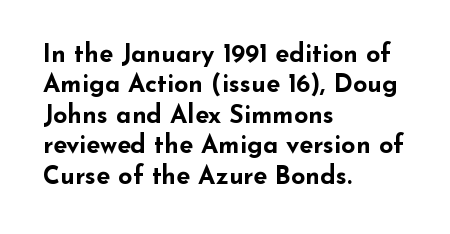
Each line starts at the same left margin while the right side varies. Words appear dense and cohesive because spacing is normal. What weight is shown? A full bold with thick strokes. Nope, not italic — everything's standing straight.
